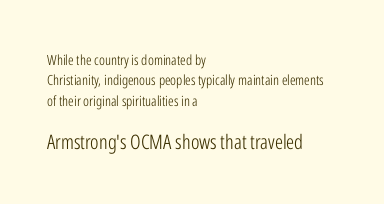
Q: Is the text bold? A: No.
Q: Is the text italic (slanted)? A: No, it is upright.
Q: Is the text underlined? A: No.
Q: How is the paragraph aligned? A: Left-aligned.
Q: Is the spacing between letters normal or unusually wide? A: Normal.
Q: Is the spacing between lines tight, normal or loose? A: Normal.
Q: Which block of text is set in a larger size, the first (top) or the second (bottom)? A: The second (bottom) one.
